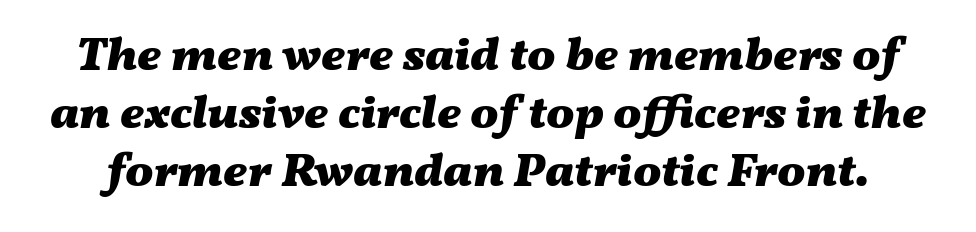
A typesetter would call this proportional, since set widths differ per character. The space beneath each line is pristine and unruled. Strokes here are thick enough to call this a true bold. Rendered with sloped, italic letterforms. Letter spacing: default.
